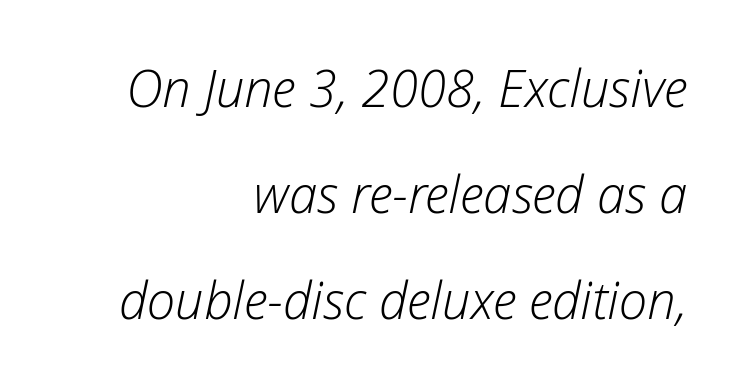
There is no visible air inserted between adjacent glyphs. These lines are set flush right with a ragged left edge. Bold? No — there's no thickening of the strokes. Beneath every word, the page is bare.
